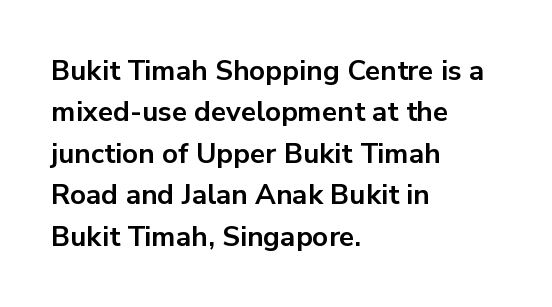
The rendering uses natural spacing where letterforms have individual widths. The leading is moderate, giving the passage an even texture. Does extra space separate the letters? No, they use regular spacing. The letters carry no serifs — their stems end cleanly without finishing strokes. Casual observation: everything's shoved over to the left. Tall strokes in this sample are plumb rather than angled.
